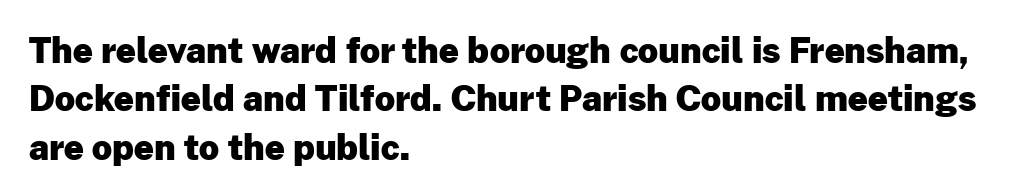
The image shows 35 px heavy sans-serif type, upright; set left-aligned, normal line spacing (1.38x), normal letter spacing, not underlined; low stroke contrast and a medium x-height.
